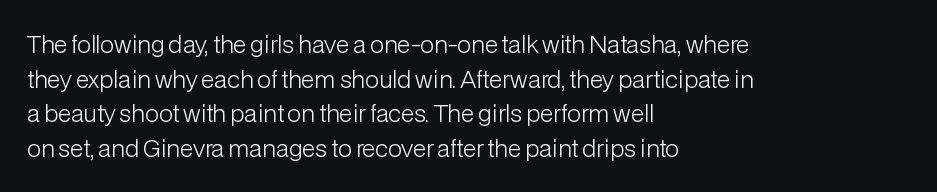
Vertical strokes here are truly vertical. Is the block centered? No — it sits flush against the left margin. Standard letterfit; no display-style spreading of the glyphs. This is not heavy type; no bold has been used.
